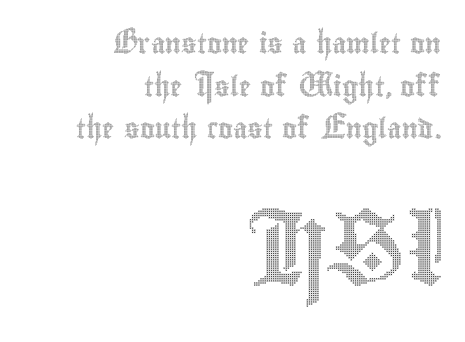
{"italic": "no", "width": "condensed", "x_height": "small", "monospaced": "no", "underline": "no", "align": "right", "line_spacing": "loose", "line_spacing_ratio": 2.13, "letter_spacing": "normal", "letter_spacing_em": 0.0, "larger_block": "second", "size_ratio": 2.95, "glyph_px": 59}
